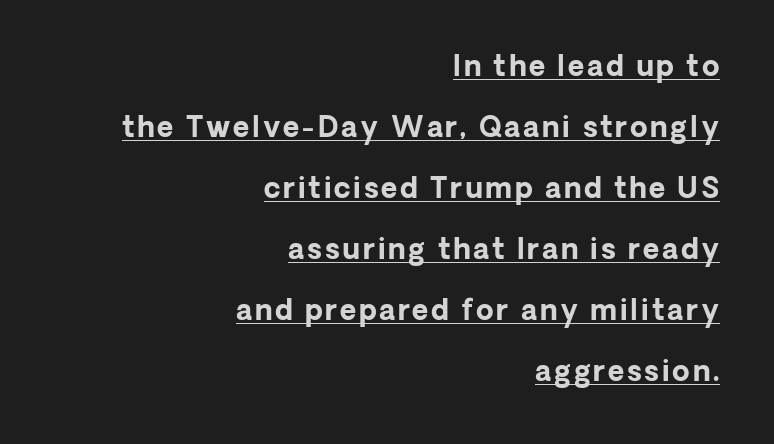
Q: Is the text bold? A: Yes.
Q: Is the text italic (slanted)? A: No, it is upright.
Q: Is the typeface a serif or a sans-serif typeface? A: Sans-serif.
Q: Is the text underlined? A: Yes.
Q: How is the paragraph aligned? A: Right-aligned.
Q: Is the spacing between lines tight, normal or loose? A: Loose.
Q: Width (condensed, normal, or wide)? A: Normal.
Q: Stroke contrast? A: Low.
Q: x-height? A: Medium.
Q: Monospaced? A: No.
